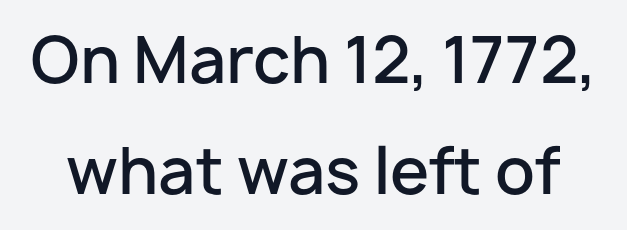
Check under the words: just untouched page. Nothing unusual about the tracking: characters are spaced as the font intends. This is moderately heavy type, rendered in semibold. The passage shown is typeset with a sans-serif family. Designer's note — italics off, roman on.
